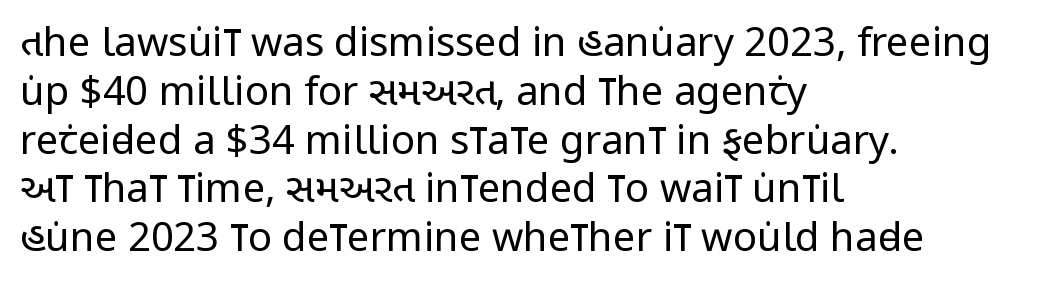
The image shows 40 px regular-weight, condensed sans-serif type, upright; set left-aligned, line spacing 1.22x, normal letter spacing, not underlined; low stroke contrast and a large x-height.
